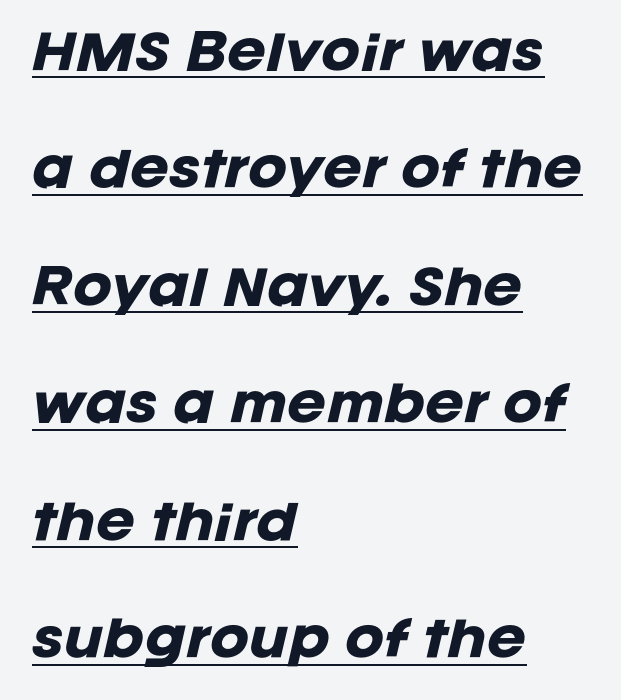
{"italic": "yes", "lean": "right", "slant_degrees": 12, "bold": "yes", "weight": "heavy", "width": "normal", "stroke_contrast": "low", "x_height": "large", "monospaced": "no", "underline": "yes", "align": "left", "line_spacing": "loose", "line_spacing_ratio": 2.5, "letter_spacing": "normal", "letter_spacing_em": 0.0, "glyph_px": 47}
